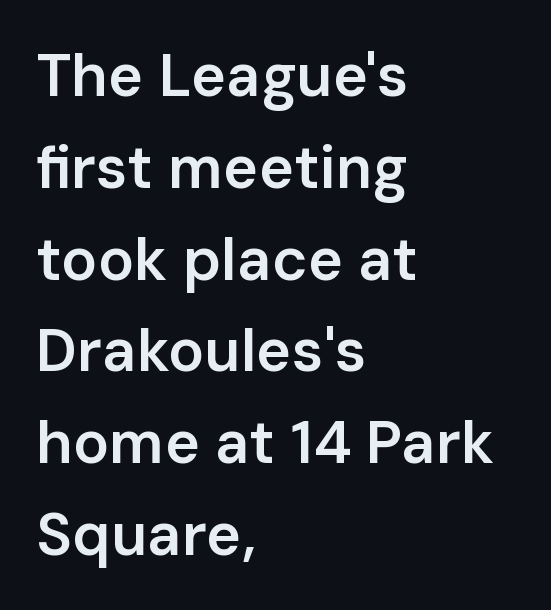
The image shows 60 px semibold sans-serif type, upright; set left-aligned, normal line spacing (1.53x), normal letter spacing, not underlined; low stroke contrast and a medium x-height.
